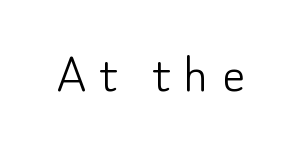
The image shows 57 px light sans-serif type, upright; set unusually wide letter spacing (+0.24 em), not underlined; low stroke contrast and a small x-height.
